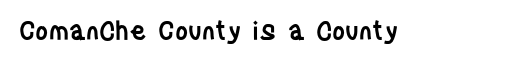
The letters stand upright; this is a roman face. Words appear dense and cohesive because spacing is normal. What weight is shown? A semibold, between regular and bold. The passage shown is not underscored anywhere.
